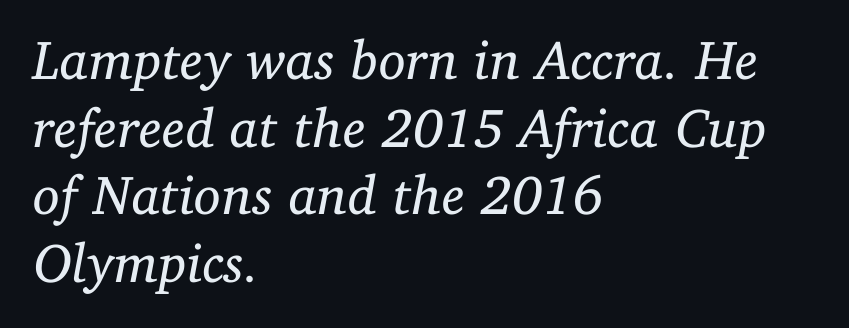
Q: Is the text bold? A: No.
Q: Is the text italic (slanted)? A: Yes, it leans right by about 11 degrees.
Q: Is the typeface a serif or a sans-serif typeface? A: Serif.
Q: Is the text underlined? A: No.
Q: How is the paragraph aligned? A: Left-aligned.
Q: Is the spacing between letters normal or unusually wide? A: Normal.
Q: Width (condensed, normal, or wide)? A: Normal.
Q: Stroke contrast? A: Low.
Q: x-height? A: Medium.
Q: Monospaced? A: No.
